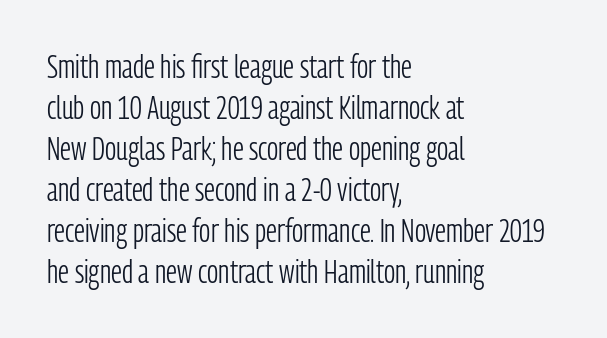
Q: Is the text bold? A: No.
Q: Is the text italic (slanted)? A: No, it is upright.
Q: Is the typeface a serif or a sans-serif typeface? A: Sans-serif.
Q: Is the text underlined? A: No.
Q: How is the paragraph aligned? A: Left-aligned.
Q: Is the spacing between letters normal or unusually wide? A: Normal.
Q: Is the spacing between lines tight, normal or loose? A: Normal.
Q: Width (condensed, normal, or wide)? A: Condensed.
Q: Stroke contrast? A: Low.
Q: x-height? A: Medium.
Q: Monospaced? A: No.
